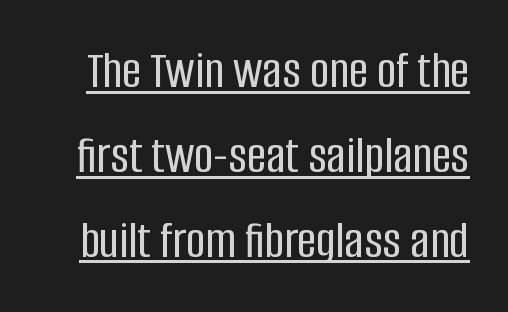
The rows are spaced the way most documents space them. Standard letterfit; no display-style spreading of the glyphs. Do the characters align in a grid? No, the font is proportional. In terms of letterform style, serifs are entirely absent.
